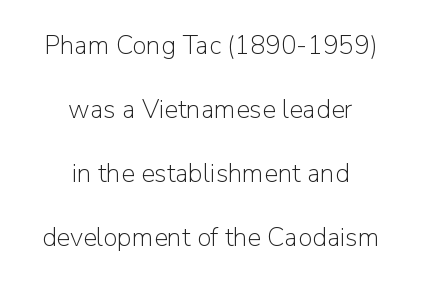
The weight tops out at a normal text grade. The line-height multiplier appears high, well above default. The area under the type is left untouched. The letters stand straight up with perfectly vertical stems. This sample is center-justified, so both line endings float freely. Tracking value appears to be zero — textbook default spacing.
